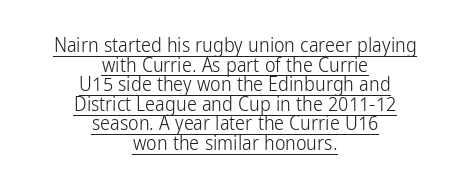
The image shows 20 px text type, upright; set centered, tight line spacing (0.98x), normal letter spacing, underlined.
